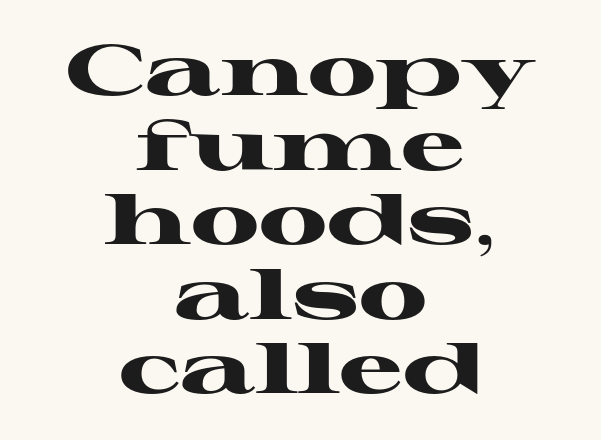
The image shows 71 px heavy, wide serif type, upright; set centered, tight line spacing (1.05x), normal letter spacing, not underlined; high stroke contrast and a medium x-height.
